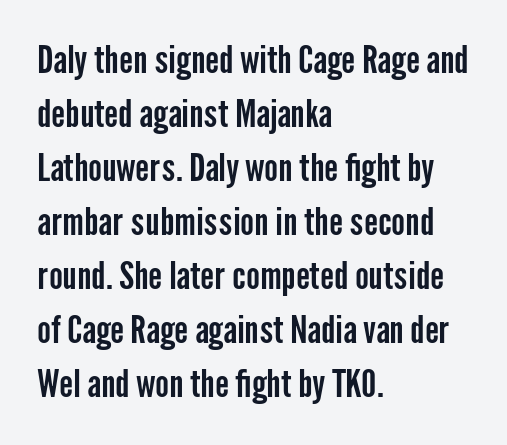
Q: Is the text italic (slanted)? A: No, it is upright.
Q: Is the typeface a serif or a sans-serif typeface? A: Sans-serif.
Q: Is the text underlined? A: No.
Q: How is the paragraph aligned? A: Left-aligned.
Q: Is the spacing between letters normal or unusually wide? A: Normal.
Q: Is the spacing between lines tight, normal or loose? A: Normal.
Q: Width (condensed, normal, or wide)? A: Condensed.
Q: Stroke contrast? A: Low.
Q: x-height? A: Medium.
Q: Monospaced? A: No.
